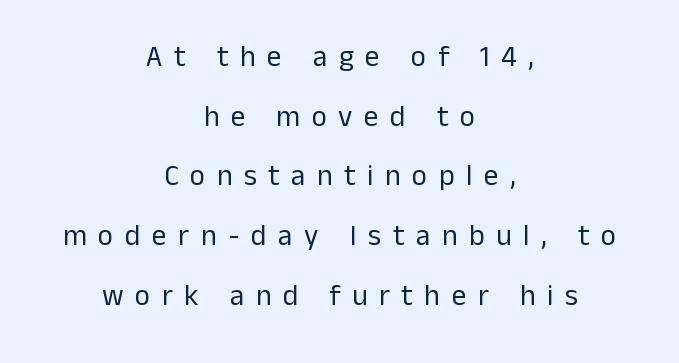
{"serif": "no", "italic": "no", "bold": "no", "weight": "regular", "width": "normal", "stroke_contrast": "low", "x_height": "medium", "monospaced": "no", "underline": "no", "align": "center", "line_spacing": "loose", "line_spacing_ratio": 2.06, "letter_spacing": "wide", "letter_spacing_em": 0.4, "glyph_px": 29}
